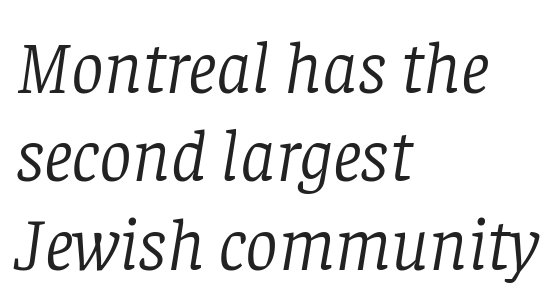
The image shows 73 px light serif type, italic (leaning right); set left-aligned, line spacing 1.21x, normal letter spacing, not underlined; low stroke contrast and a large x-height.
